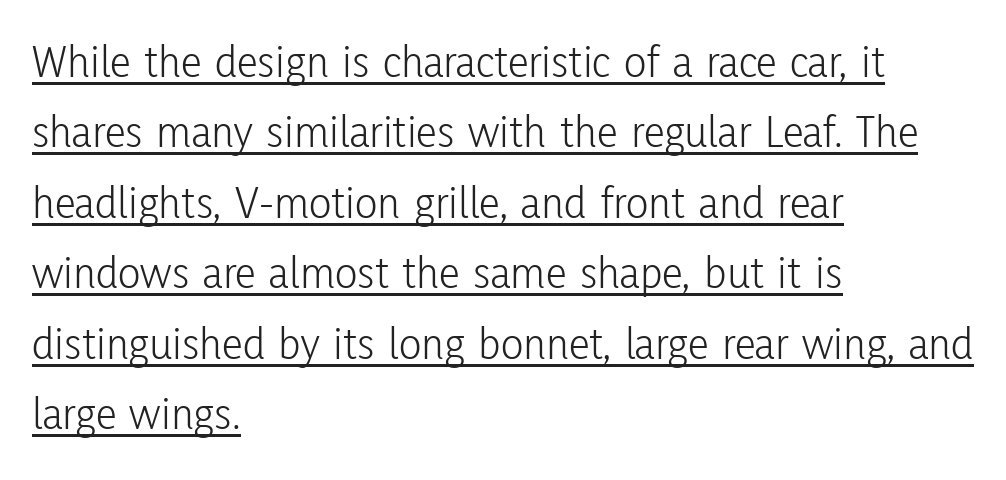
The image shows 47 px light, condensed sans-serif type, upright; set left-aligned, normal line spacing (1.5x), normal letter spacing, underlined; low stroke contrast and a medium x-height.
